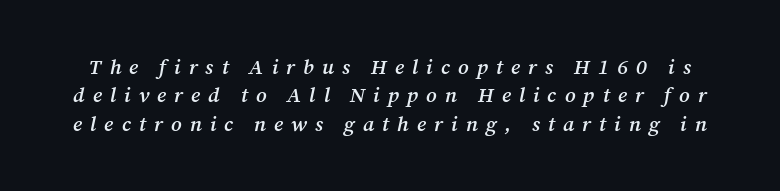
Q: Is the text bold? A: Semi-bold.
Q: Is the text italic (slanted)? A: Yes, it leans right by about 12 degrees.
Q: Is the text underlined? A: No.
Q: Is the spacing between letters normal or unusually wide? A: Unusually wide.
Q: Is the spacing between lines tight, normal or loose? A: Normal.
